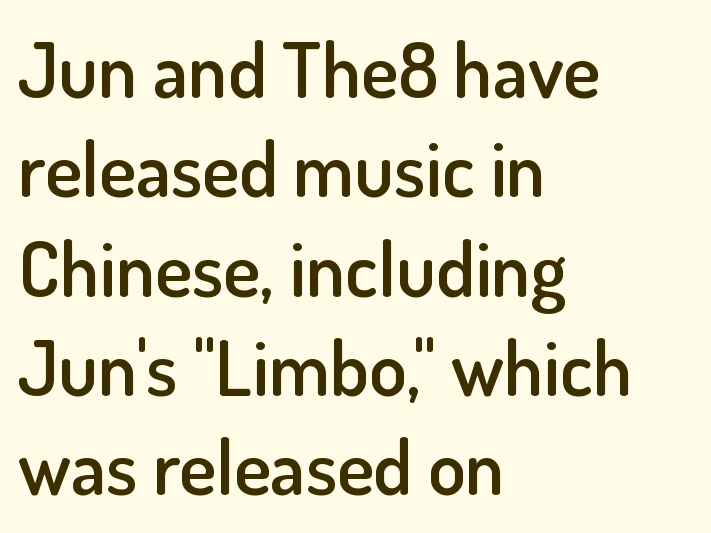
The image shows 77 px semibold sans-serif type, upright; set left-aligned, normal line spacing (1.29x), normal letter spacing, not underlined; low stroke contrast and a small x-height.
